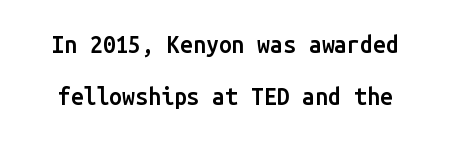
{"italic": "no", "bold": "semi", "underline": "no", "line_spacing": "loose", "line_spacing_ratio": 2.28, "letter_spacing": "normal", "letter_spacing_em": 0.0, "glyph_px": 23}
